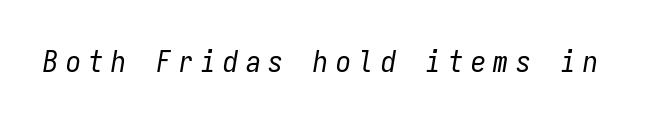
Weight: not bold — regular or lighter. Unmarked baselines from the first word to the last. The letters are spread apart with noticeably loose tracking. Do the characters align in a grid? Yes, the font is monospaced.
